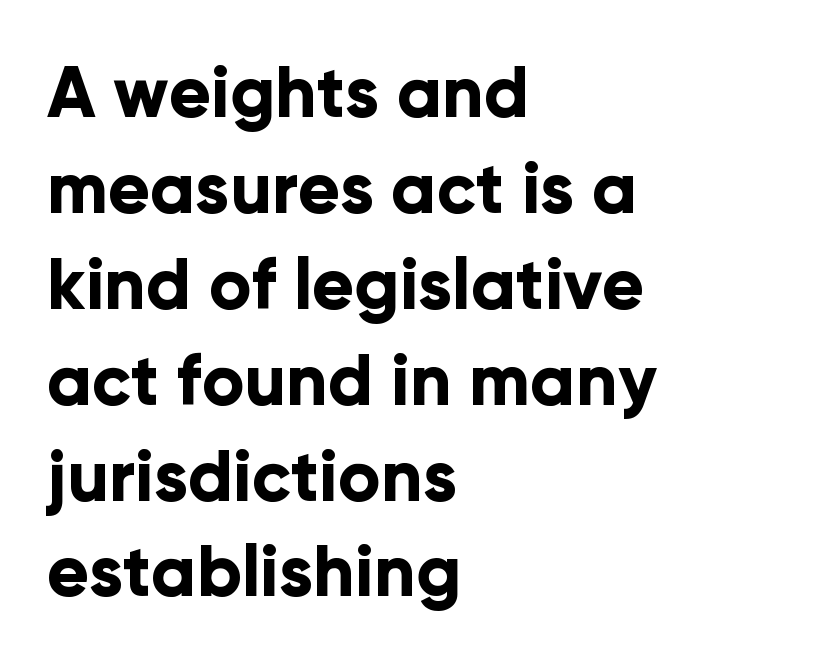
The image shows 70 px bold sans-serif type, upright; set left-aligned, normal line spacing (1.37x), normal letter spacing, not underlined; low stroke contrast and a medium x-height.
